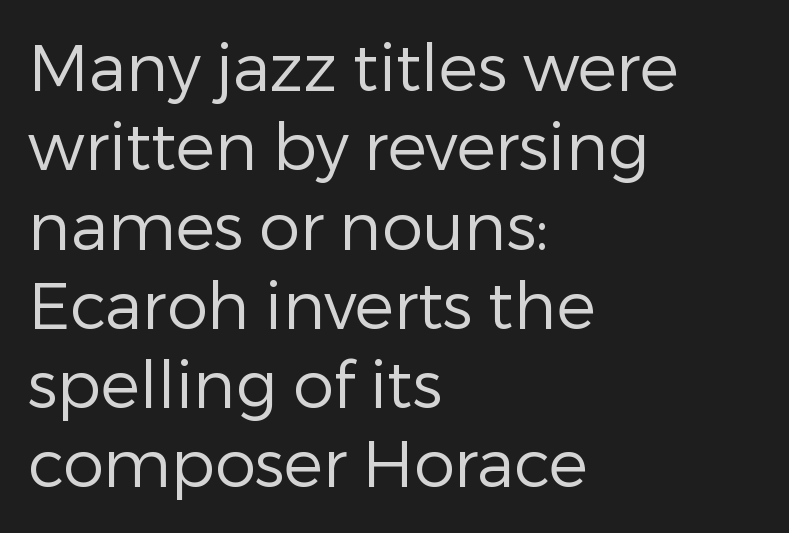
The image shows 65 px regular-weight sans-serif type, upright; set left-aligned, line spacing 1.22x, normal letter spacing, not underlined; low stroke contrast and a medium x-height.
